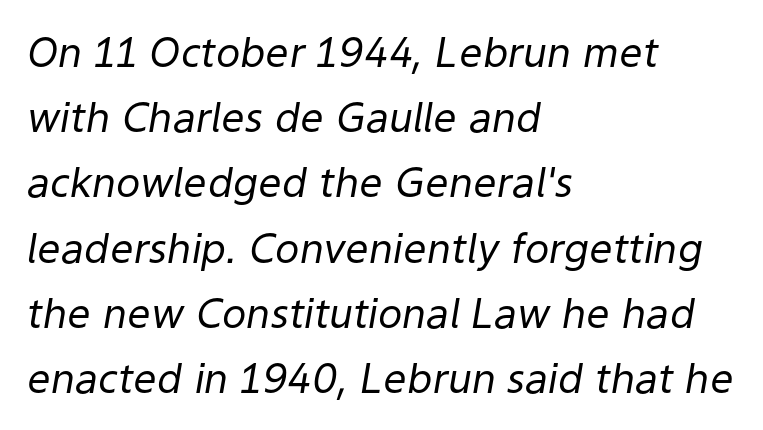
Is the type heavy? It reads as light-to-regular instead. You could call the tracking neutral — neither tight nor loose. Character widths vary here, with narrow letters taking less room than wide ones. Is the type slanted? Yes — the strokes lean at a clear angle. Line starts are locked; line ends wander.
